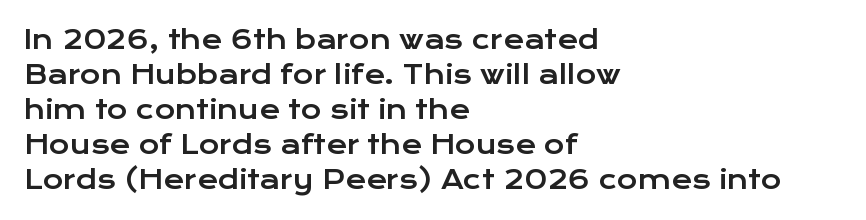
{"italic": "no", "underline": "no", "align": "left", "line_spacing": "normal", "line_spacing_ratio": 1.4, "letter_spacing": "normal", "letter_spacing_em": 0.0, "glyph_px": 25}
